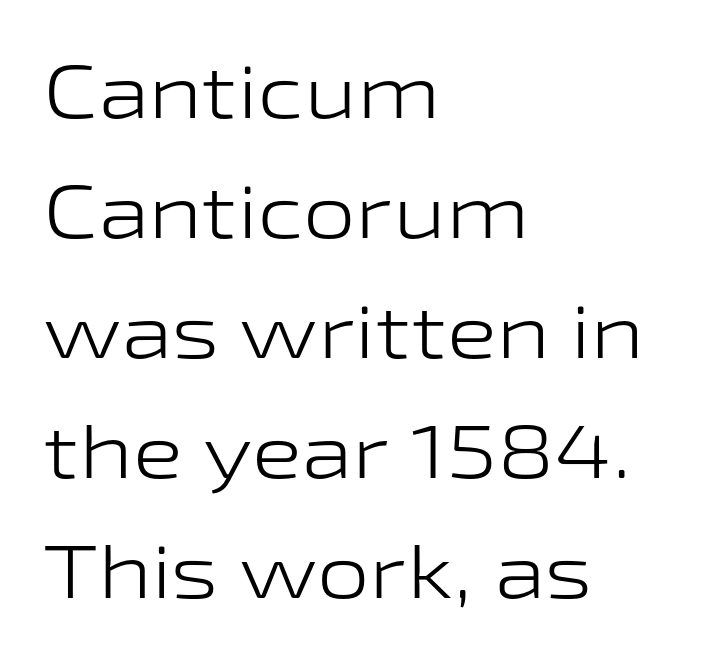
The image shows 75 px light, wide sans-serif type, upright; set left-aligned, normal line spacing (1.6x), normal letter spacing, not underlined; low stroke contrast and a medium x-height.
